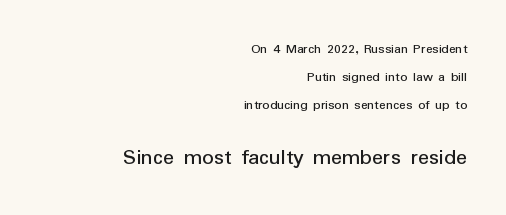
{"italic": "no", "bold": "no", "underline": "no", "align": "right", "line_spacing": "loose", "line_spacing_ratio": 1.99, "letter_spacing": "normal", "letter_spacing_em": 0.0, "larger_block": "second", "size_ratio": 1.64, "glyph_px": 23}
